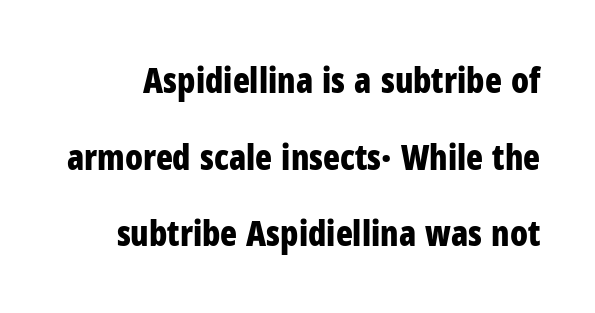
Q: Is the text bold? A: Yes.
Q: Is the text italic (slanted)? A: No, it is upright.
Q: Is the typeface a serif or a sans-serif typeface? A: Sans-serif.
Q: Is the text underlined? A: No.
Q: Is the spacing between letters normal or unusually wide? A: Normal.
Q: Is the spacing between lines tight, normal or loose? A: Loose.
Q: Width (condensed, normal, or wide)? A: Condensed.
Q: Stroke contrast? A: Low.
Q: x-height? A: Medium.
Q: Monospaced? A: No.
